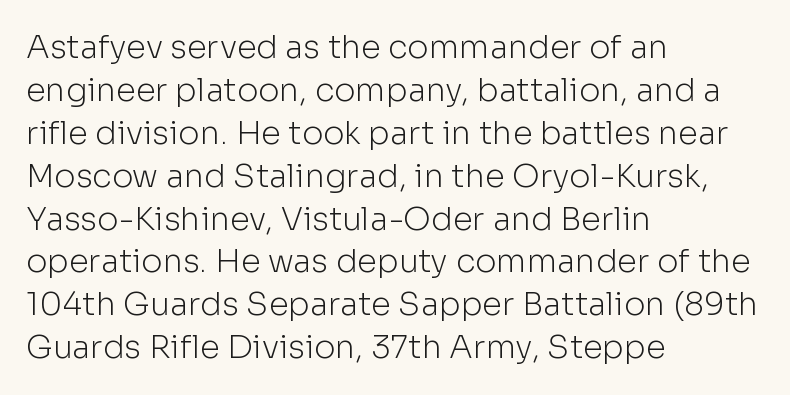
{"serif": "no", "italic": "no", "bold": "no", "weight": "light", "width": "normal", "stroke_contrast": "low", "x_height": "medium", "monospaced": "no", "underline": "no", "align": "left", "line_spacing": "normal", "line_spacing_ratio": 1.34, "letter_spacing": "normal", "letter_spacing_em": 0.0, "glyph_px": 32}
